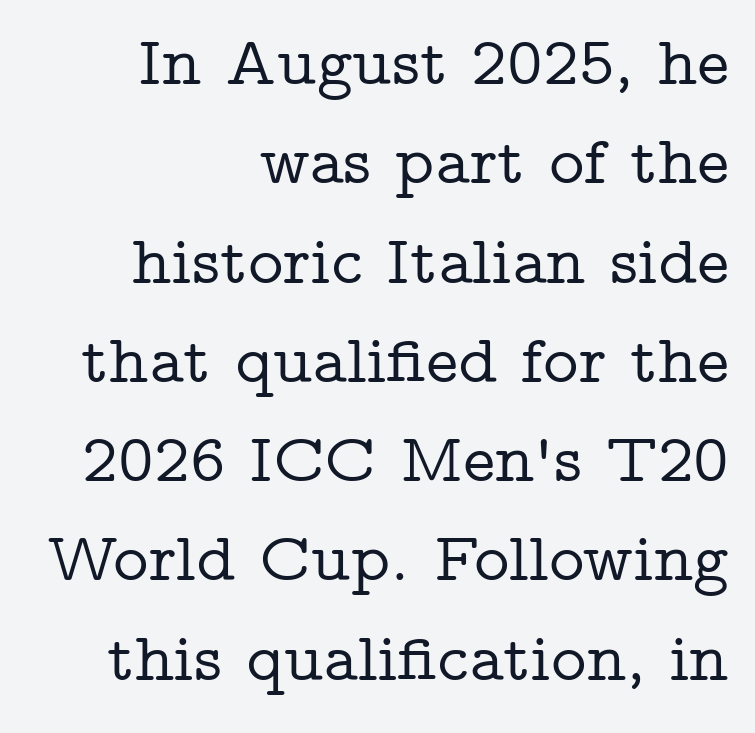
{"serif": "yes", "italic": "no", "width": "wide", "stroke_contrast": "low", "x_height": "medium", "monospaced": "no", "underline": "no", "align": "right", "line_spacing": "normal", "line_spacing_ratio": 1.46, "letter_spacing": "normal", "letter_spacing_em": 0.0, "glyph_px": 68}
